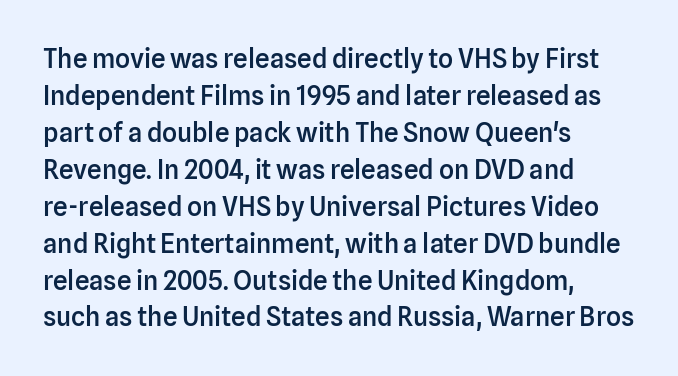
Q: Is the text bold? A: Semi-bold.
Q: Is the text italic (slanted)? A: No, it is upright.
Q: Is the text underlined? A: No.
Q: How is the paragraph aligned? A: Left-aligned.
Q: Is the spacing between letters normal or unusually wide? A: Normal.
Q: Is the spacing between lines tight, normal or loose? A: Normal.
